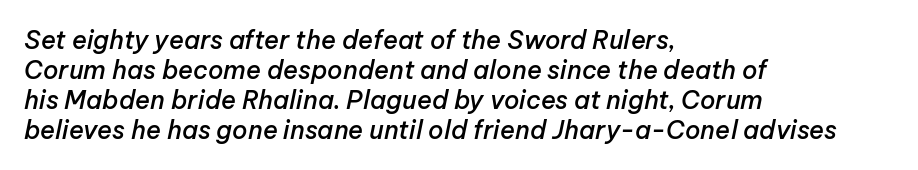
Q: Is the text bold? A: Semi-bold.
Q: Is the text italic (slanted)? A: Yes, it leans right by about 12 degrees.
Q: Is the text underlined? A: No.
Q: How is the paragraph aligned? A: Left-aligned.
Q: Is the spacing between letters normal or unusually wide? A: Normal.
